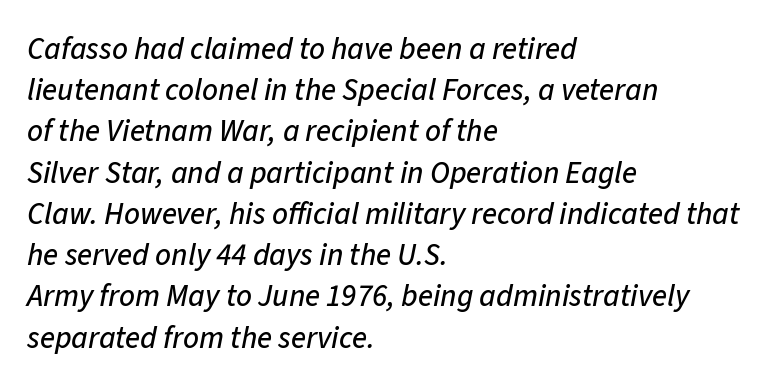
{"italic": "yes", "lean": "right", "slant_degrees": 11, "width": "normal", "stroke_contrast": "low", "x_height": "medium", "monospaced": "no", "underline": "no", "align": "left", "line_spacing": "normal", "line_spacing_ratio": 1.33, "letter_spacing": "normal", "letter_spacing_em": 0.0, "glyph_px": 31}
